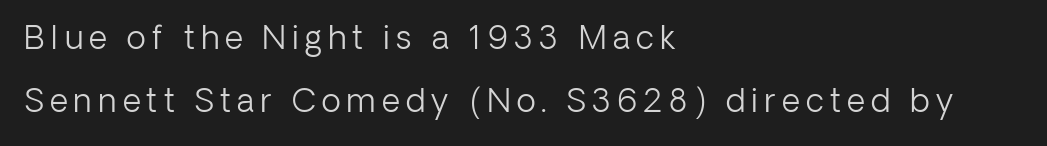
The image shows 32 px light sans-serif type, upright; set left-aligned, loose line spacing (1.98x), not underlined; low stroke contrast and a medium x-height.
